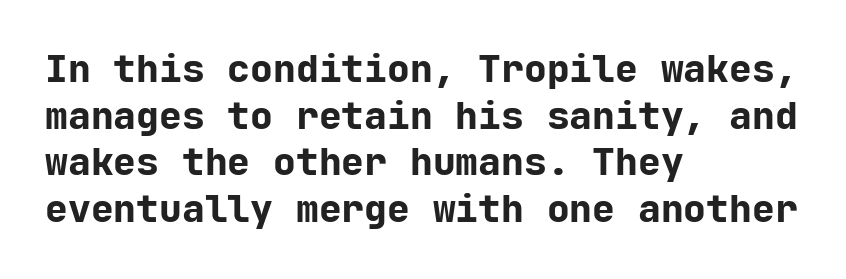
{"serif": "no", "italic": "no", "bold": "yes", "weight": "bold", "width": "normal", "stroke_contrast": "low", "x_height": "medium", "monospaced": "yes", "underline": "no", "align": "left", "line_spacing_ratio": 1.23, "letter_spacing": "normal", "letter_spacing_em": 0.0, "glyph_px": 38}
